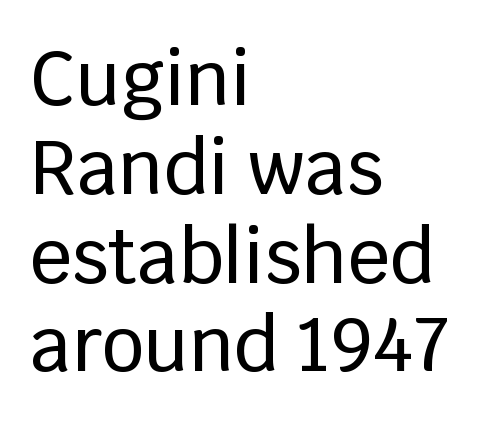
The image shows 74 px sans-serif type, upright; set left-aligned, line spacing 1.2x, normal letter spacing, not underlined; low stroke contrast and a large x-height.
